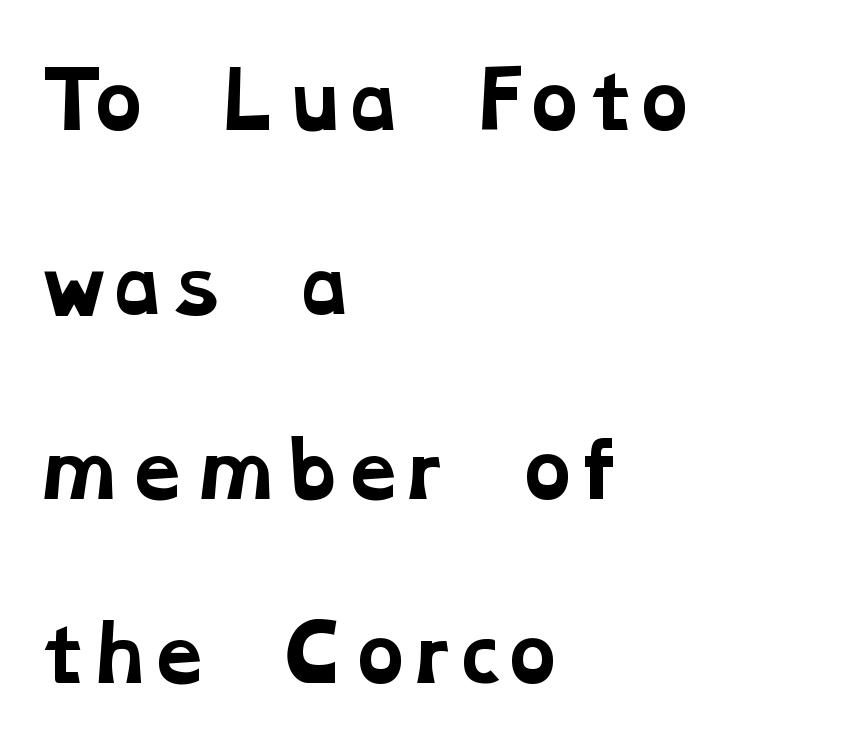
Q: Is the text bold? A: Yes.
Q: Is the typeface a serif or a sans-serif typeface? A: Serif.
Q: Is the text underlined? A: No.
Q: How is the paragraph aligned? A: Left-aligned.
Q: Is the spacing between letters normal or unusually wide? A: Normal.
Q: Is the spacing between lines tight, normal or loose? A: Loose.
Q: Width (condensed, normal, or wide)? A: Wide.
Q: Stroke contrast? A: Low.
Q: x-height? A: Medium.
Q: Monospaced? A: No.
